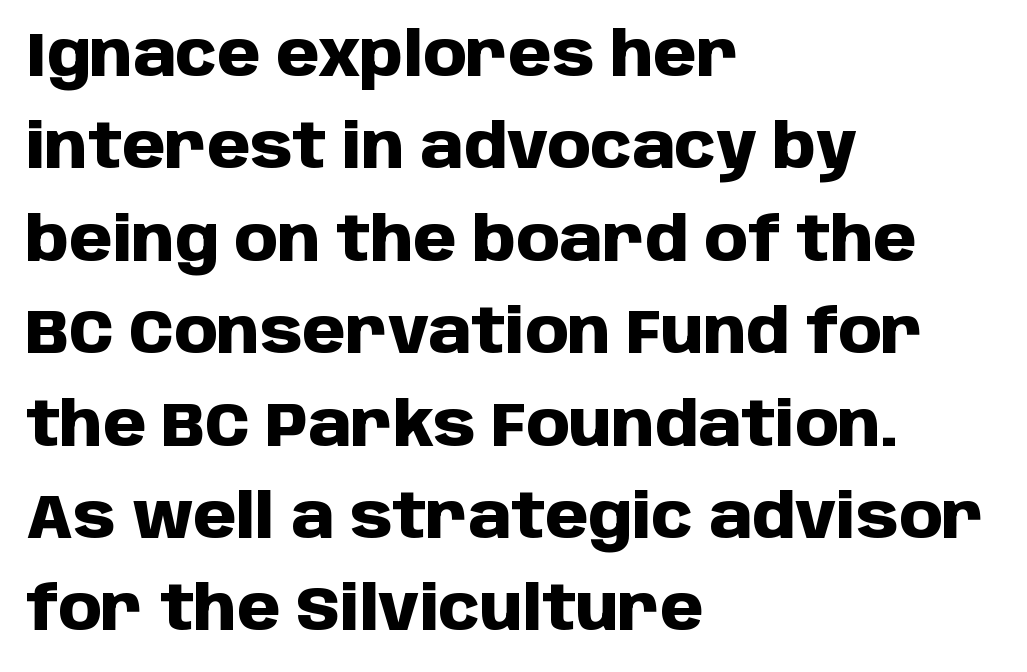
{"serif": "no", "italic": "no", "bold": "yes", "weight": "heavy", "width": "normal", "stroke_contrast": "low", "x_height": "large", "monospaced": "no", "underline": "no", "align": "left", "line_spacing": "normal", "line_spacing_ratio": 1.49, "letter_spacing": "normal", "letter_spacing_em": 0.0, "glyph_px": 62}
